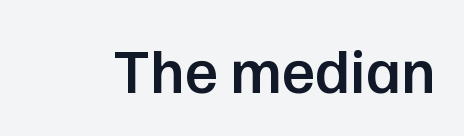
{"serif": "no", "italic": "no", "bold": "semi", "weight": "semibold", "width": "normal", "stroke_contrast": "low", "x_height": "medium", "monospaced": "no", "underline": "no", "letter_spacing": "normal", "letter_spacing_em": 0.0, "glyph_px": 63}
